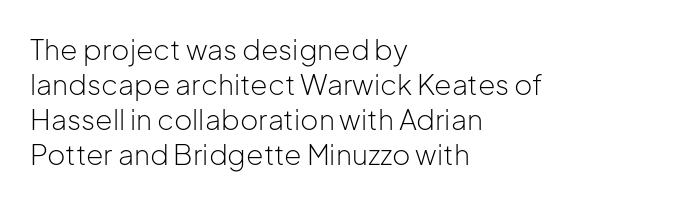
Q: Is the text bold? A: No.
Q: Is the text italic (slanted)? A: No, it is upright.
Q: Is the typeface a serif or a sans-serif typeface? A: Sans-serif.
Q: Is the text underlined? A: No.
Q: How is the paragraph aligned? A: Left-aligned.
Q: Is the spacing between letters normal or unusually wide? A: Normal.
Q: Is the spacing between lines tight, normal or loose? A: Normal.
Q: Width (condensed, normal, or wide)? A: Normal.
Q: Stroke contrast? A: Low.
Q: x-height? A: Medium.
Q: Monospaced? A: No.
